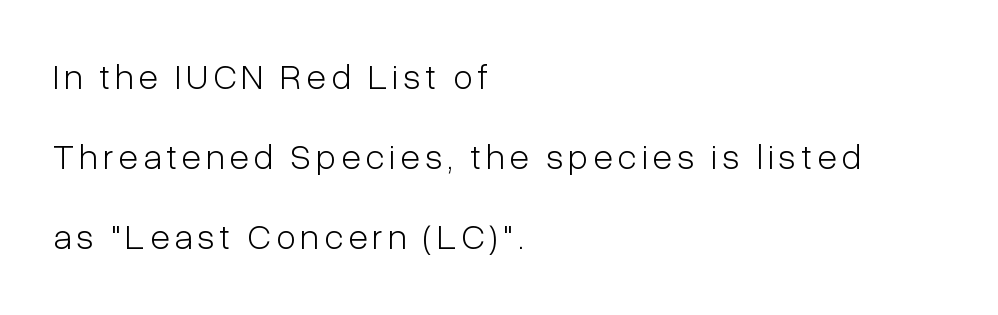
{"serif": "no", "italic": "no", "bold": "no", "weight": "light", "width": "condensed", "stroke_contrast": "low", "x_height": "medium", "monospaced": "no", "underline": "no", "align": "left", "line_spacing": "loose", "line_spacing_ratio": 2.22, "glyph_px": 36}
